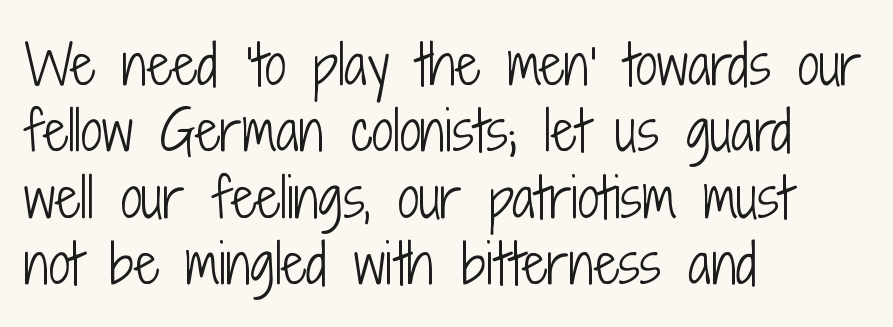
You can tell it's not italic because the verticals are truly vertical. The glyphs in this specimen are sans serif. No letter is thick-stroked: the sample isn't bold. The space beneath each line is pristine and unruled. No extra tracking has been applied to these lines. Line beginnings align vertically; line endings do not.
